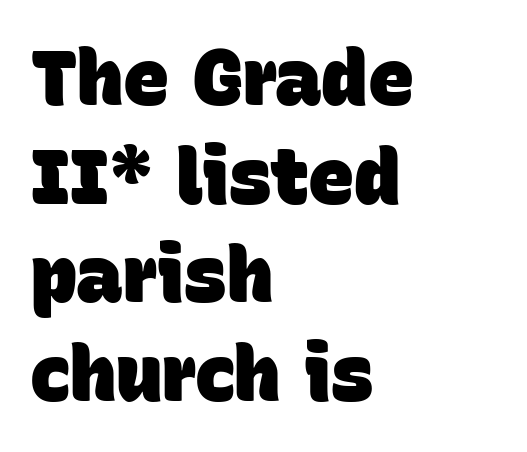
{"serif": "no", "bold": "yes", "weight": "heavy", "width": "normal", "stroke_contrast": "low", "x_height": "large", "monospaced": "no", "underline": "no", "align": "left", "line_spacing": "normal", "line_spacing_ratio": 1.28, "letter_spacing": "normal", "letter_spacing_em": 0.0, "glyph_px": 77}
